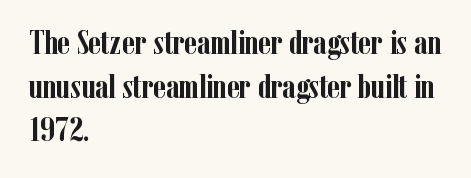
Q: Is the text bold? A: Yes.
Q: Is the text italic (slanted)? A: No, it is upright.
Q: Is the typeface a serif or a sans-serif typeface? A: Serif.
Q: Is the text underlined? A: No.
Q: How is the paragraph aligned? A: Left-aligned.
Q: Is the spacing between letters normal or unusually wide? A: Normal.
Q: Is the spacing between lines tight, normal or loose? A: Normal.
Q: Width (condensed, normal, or wide)? A: Condensed.
Q: Stroke contrast? A: Low.
Q: x-height? A: Medium.
Q: Monospaced? A: No.
